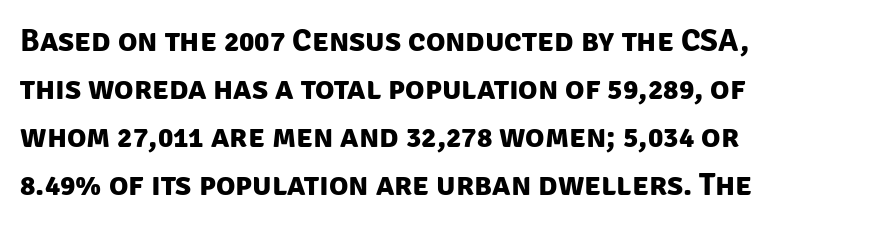
Compared with typical paragraphs, the rows here are spaced about the same. The characters look thick and weighty, a clear bold. This sample uses a sans-serif face. The rag falls on the right side of this text block.
